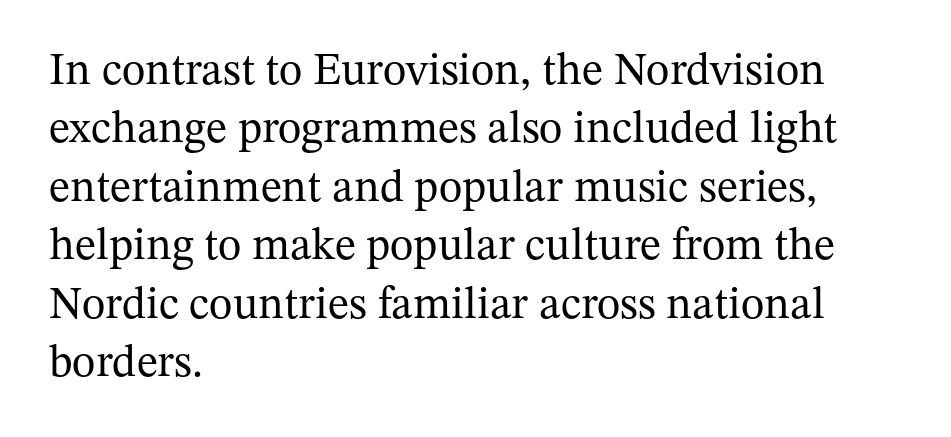
The image shows 45 px regular-weight serif type, upright; set left-aligned, normal line spacing (1.3x), normal letter spacing, not underlined; medium stroke contrast and a medium x-height.
